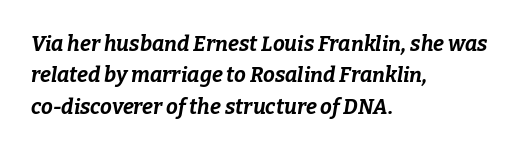
{"italic": "yes", "lean": "right", "slant_degrees": 9, "bold": "yes", "underline": "no", "align": "left", "line_spacing": "normal", "line_spacing_ratio": 1.5, "letter_spacing": "normal", "letter_spacing_em": 0.0, "glyph_px": 21}
